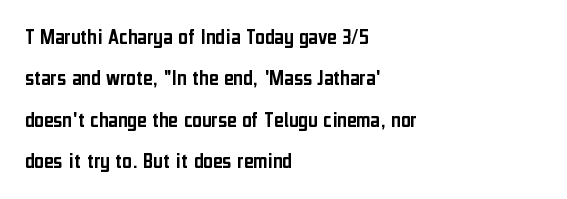
Q: Is the text italic (slanted)? A: No, it is upright.
Q: Is the text underlined? A: No.
Q: How is the paragraph aligned? A: Left-aligned.
Q: Is the spacing between letters normal or unusually wide? A: Normal.
